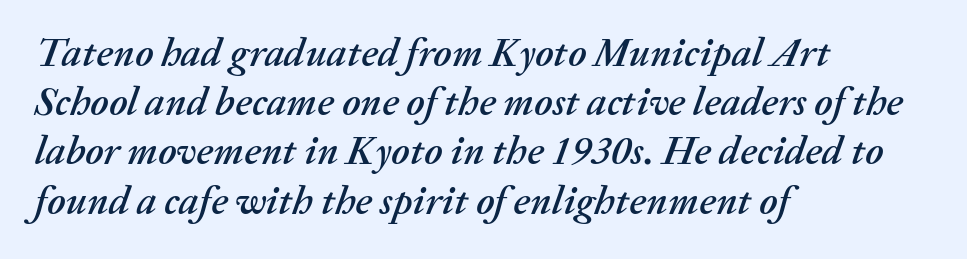
Descenders are the only things crossing below the line. Slant detected: the letters are inclined. Typeset ragged right — the left edge is the straight one. The type is set solid horizontally, with unmodified tracking. Character widths vary here, with narrow letters taking less room than wide ones.
